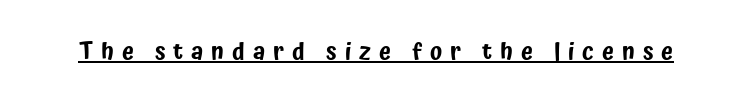
The image shows 24 px text type, upright; set unusually wide letter spacing (+0.33 em), underlined.
